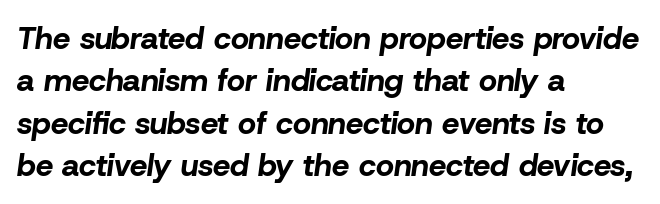
Q: Is the text bold? A: Yes.
Q: Is the text italic (slanted)? A: Yes, it leans right by about 8 degrees.
Q: Is the text underlined? A: No.
Q: How is the paragraph aligned? A: Left-aligned.
Q: Is the spacing between letters normal or unusually wide? A: Normal.
Q: Is the spacing between lines tight, normal or loose? A: Normal.
Q: Width (condensed, normal, or wide)? A: Normal.
Q: Stroke contrast? A: Low.
Q: x-height? A: Medium.
Q: Monospaced? A: No.
